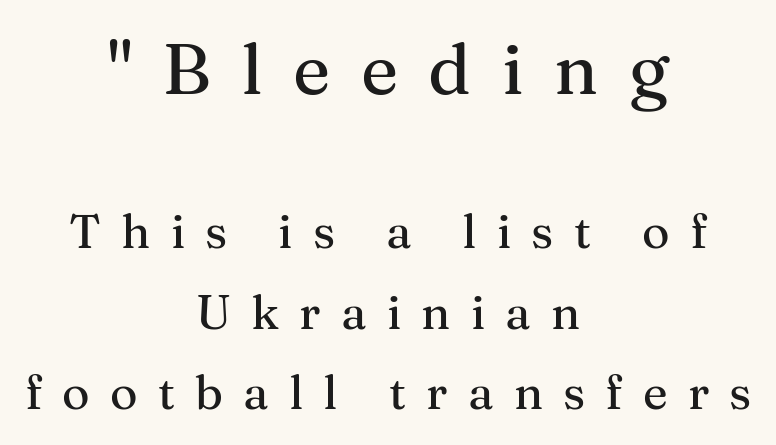
Q: Is the text italic (slanted)? A: No, it is upright.
Q: Is the typeface a serif or a sans-serif typeface? A: Serif.
Q: Is the text underlined? A: No.
Q: How is the paragraph aligned? A: Centered.
Q: Is the spacing between letters normal or unusually wide? A: Unusually wide.
Q: Which block of text is set in a larger size, the first (top) or the second (bottom)? A: The first (top) one.
Q: Width (condensed, normal, or wide)? A: Normal.
Q: Stroke contrast? A: Medium.
Q: x-height? A: Medium.
Q: Monospaced? A: No.
